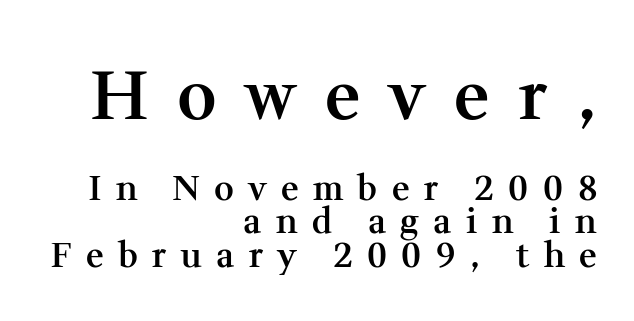
{"serif": "yes", "italic": "no", "bold": "semi", "weight": "semibold", "width": "normal", "stroke_contrast": "medium", "x_height": "medium", "monospaced": "no", "underline": "no", "align": "right", "line_spacing": "tight", "line_spacing_ratio": 0.99, "letter_spacing": "wide", "letter_spacing_em": 0.43, "larger_block": "first", "size_ratio": 2.0, "glyph_px": 68}
